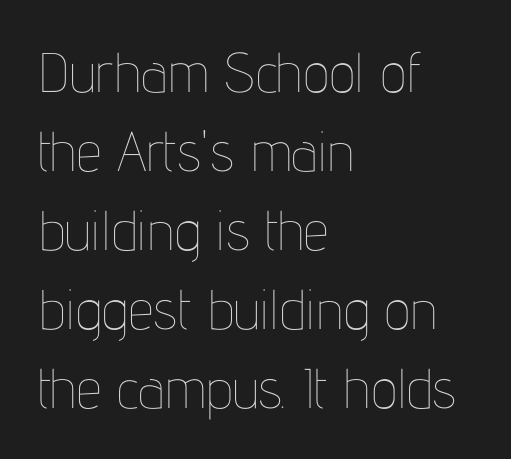
The image shows 56 px thin, condensed type, upright; set left-aligned, normal line spacing (1.41x), normal letter spacing, not underlined; low stroke contrast and a medium x-height.
